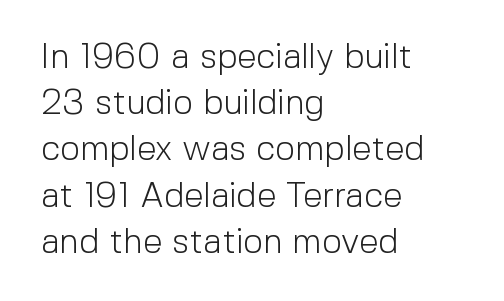
The image shows 35 px light sans-serif type, upright; set left-aligned, normal line spacing (1.32x), normal letter spacing, not underlined; a medium x-height.
